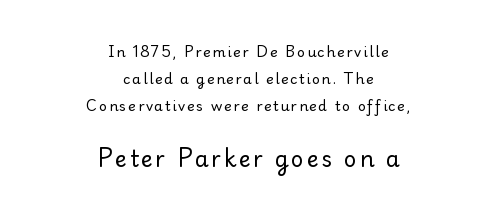
Q: Is the text bold? A: No.
Q: Is the text italic (slanted)? A: No, it is upright.
Q: Is the text underlined? A: No.
Q: How is the paragraph aligned? A: Centered.
Q: Is the spacing between lines tight, normal or loose? A: Loose.
Q: Which block of text is set in a larger size, the first (top) or the second (bottom)? A: The second (bottom) one.
